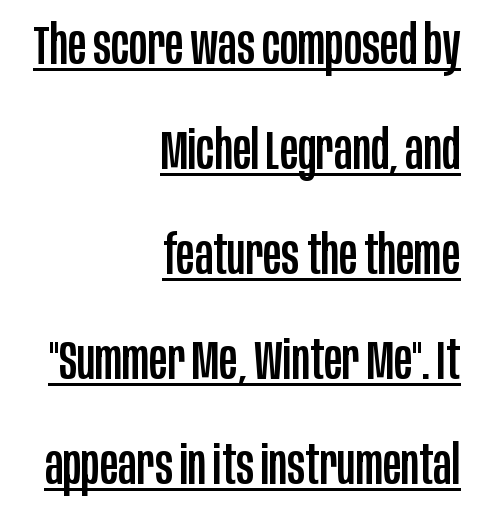
Unlike a traditional serif, this face leaves its strokes unadorned. This sample uses an upright cut, with every glyph sitting square on the baseline. The passage is arranged like a letterhead date or caption credit — flush right. Underline: present.
